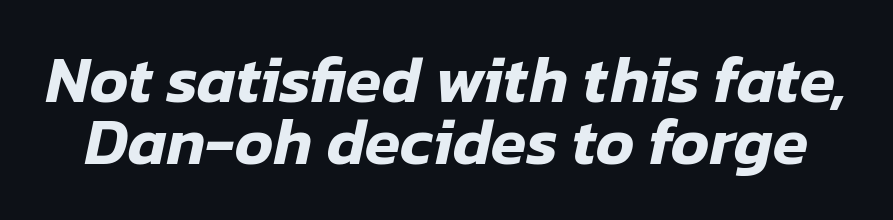
Check the space under the baseline: it is left empty. This sample uses plain, unmodified letter spacing. Summary of vertical rhythm: compact, with narrow interline spacing. The letters advance in unequal steps, a hallmark of proportional type. Every character sits at an angle, as italics do.
